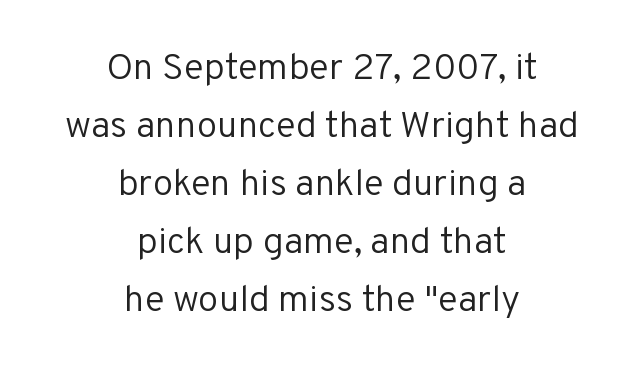
{"serif": "no", "italic": "no", "bold": "no", "weight": "regular", "width": "normal", "stroke_contrast": "low", "x_height": "medium", "monospaced": "no", "underline": "no", "align": "center", "line_spacing": "normal", "line_spacing_ratio": 1.57, "letter_spacing": "normal", "letter_spacing_em": 0.0, "glyph_px": 37}
